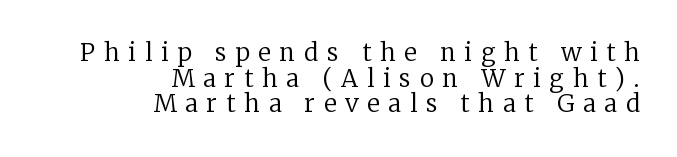
{"italic": "no", "bold": "no", "underline": "no", "align": "right", "line_spacing": "tight", "line_spacing_ratio": 1.07, "letter_spacing": "wide", "letter_spacing_em": 0.37, "glyph_px": 24}
